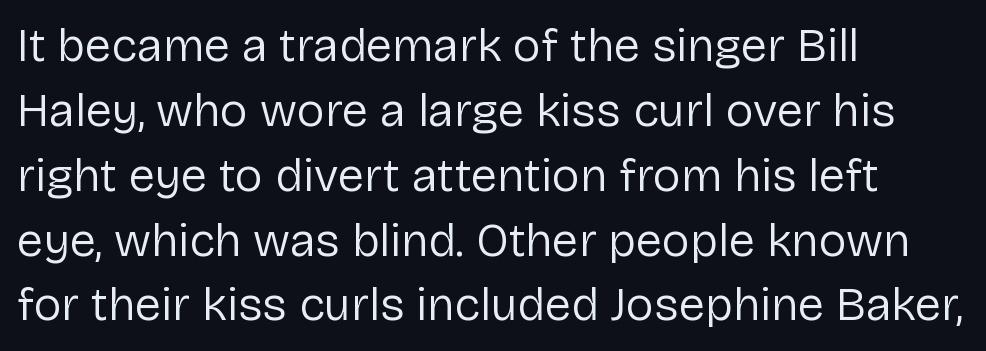
The image shows 47 px regular-weight sans-serif type, upright; set left-aligned, normal line spacing (1.38x), normal letter spacing, not underlined; low stroke contrast and a medium x-height.
